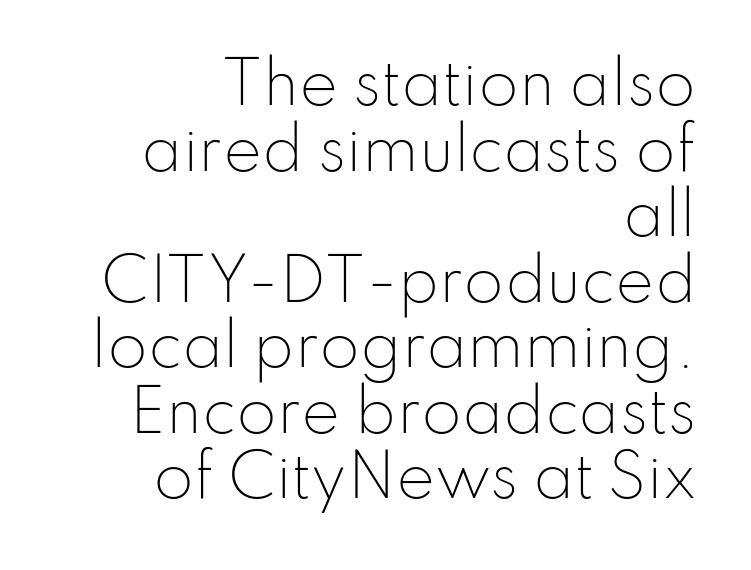
Q: Is the text bold? A: No.
Q: Is the text italic (slanted)? A: No, it is upright.
Q: Is the typeface a serif or a sans-serif typeface? A: Sans-serif.
Q: Is the text underlined? A: No.
Q: How is the paragraph aligned? A: Right-aligned.
Q: Is the spacing between letters normal or unusually wide? A: Normal.
Q: Is the spacing between lines tight, normal or loose? A: Tight.
Q: Width (condensed, normal, or wide)? A: Normal.
Q: Stroke contrast? A: Low.
Q: x-height? A: Small.
Q: Monospaced? A: No.
